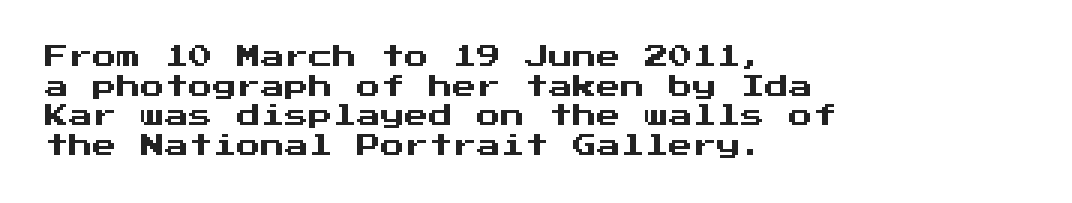
The rag falls on the right side of this text block. This sample uses an upright cut, with every glyph sitting square on the baseline. This sample uses plain, unmodified letter spacing. The strip under each line holds only bare page.
